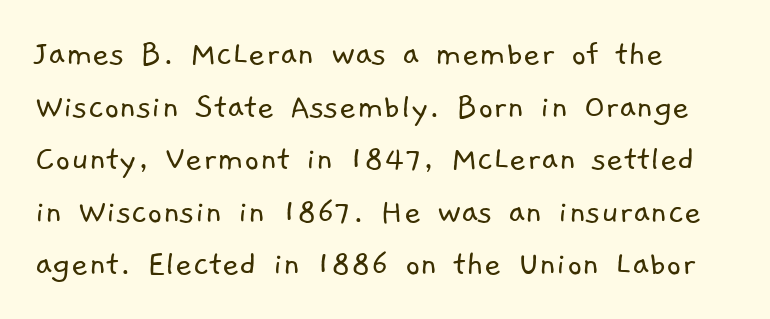
The image shows 37 px light sans-serif type; set left-aligned, normal line spacing (1.42x), normal letter spacing, not underlined; low stroke contrast and a medium x-height.
